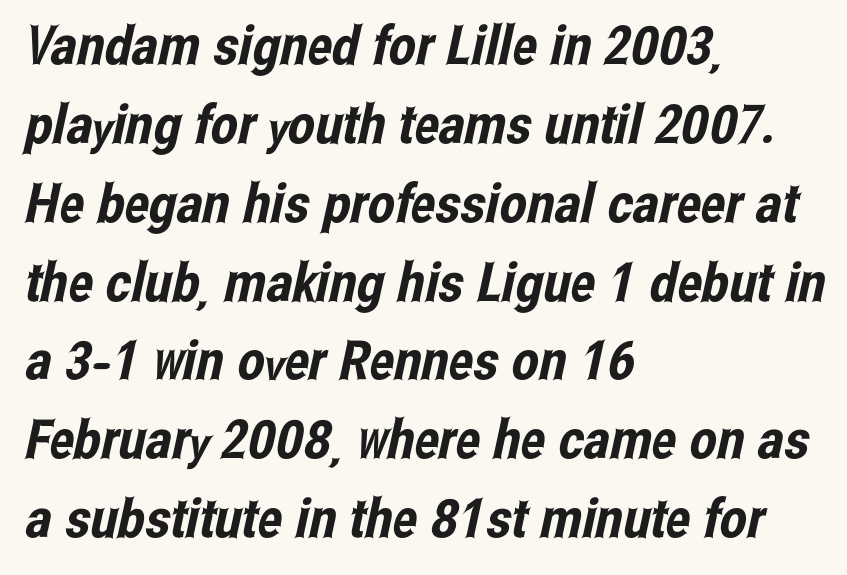
Q: Is the typeface a serif or a sans-serif typeface? A: Sans-serif.
Q: Is the text underlined? A: No.
Q: How is the paragraph aligned? A: Left-aligned.
Q: Is the spacing between letters normal or unusually wide? A: Normal.
Q: Is the spacing between lines tight, normal or loose? A: Normal.
Q: Width (condensed, normal, or wide)? A: Condensed.
Q: Stroke contrast? A: Low.
Q: x-height? A: Medium.
Q: Monospaced? A: No.
